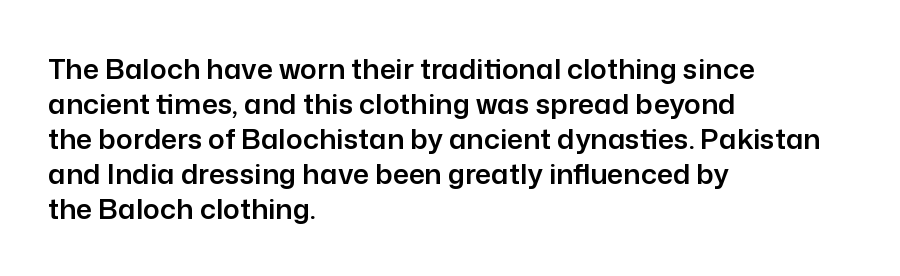
Q: Is the text italic (slanted)? A: No, it is upright.
Q: Is the typeface a serif or a sans-serif typeface? A: Sans-serif.
Q: Is the text underlined? A: No.
Q: How is the paragraph aligned? A: Left-aligned.
Q: Is the spacing between letters normal or unusually wide? A: Normal.
Q: Is the spacing between lines tight, normal or loose? A: Normal.
Q: Width (condensed, normal, or wide)? A: Normal.
Q: Stroke contrast? A: Low.
Q: x-height? A: Medium.
Q: Monospaced? A: No.
